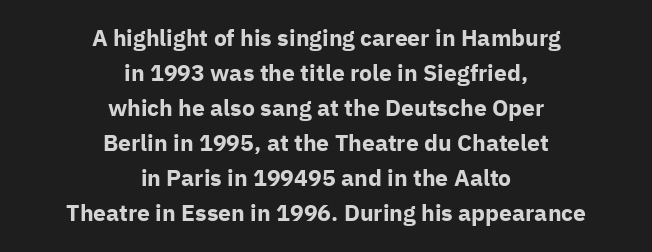
Leading matches the norm, producing a regular column. Each row of text sits above clean, open space. Every letter is thick-stroked: bold, no question. You could call the tracking neutral — neither tight nor loose. Style check: upright.
